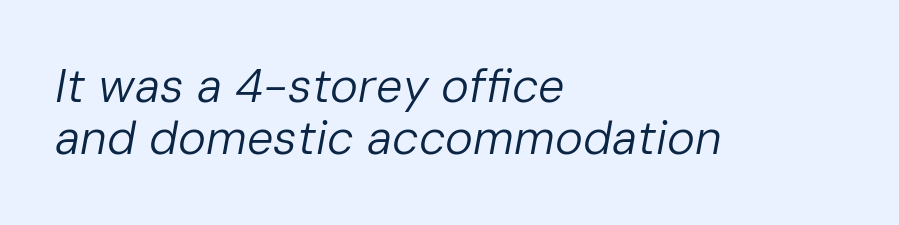
{"italic": "yes", "lean": "right", "slant_degrees": 10, "bold": "no", "weight": "regular", "width": "normal", "stroke_contrast": "low", "x_height": "medium", "monospaced": "no", "underline": "no", "align": "left", "line_spacing": "tight", "line_spacing_ratio": 1.11, "letter_spacing": "normal", "letter_spacing_em": 0.0, "glyph_px": 47}
